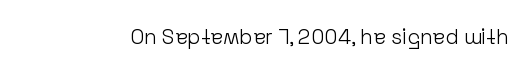
The passage shown is not underscored anywhere. The font's upright variant was chosen for this text. Stems here are at most as thick as an everyday book face. Observe the ordinary spacing: letters are neighbours, not strangers.
